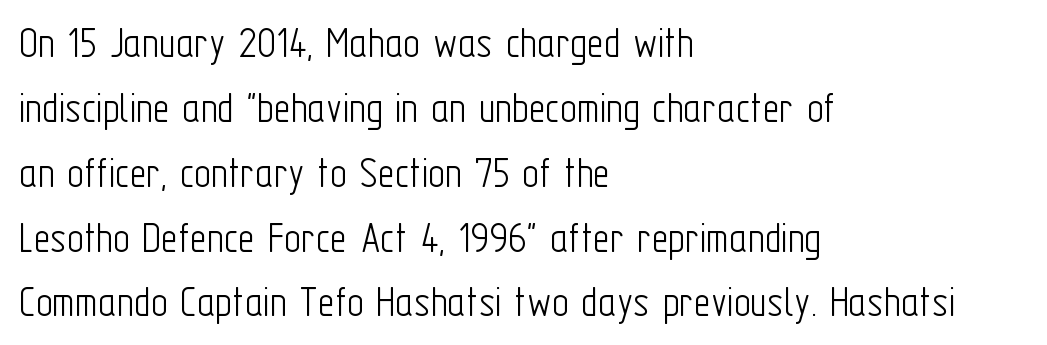
The image shows 46 px light, condensed sans-serif type, upright; set left-aligned, normal line spacing (1.41x), normal letter spacing, not underlined; low stroke contrast and a medium x-height.
